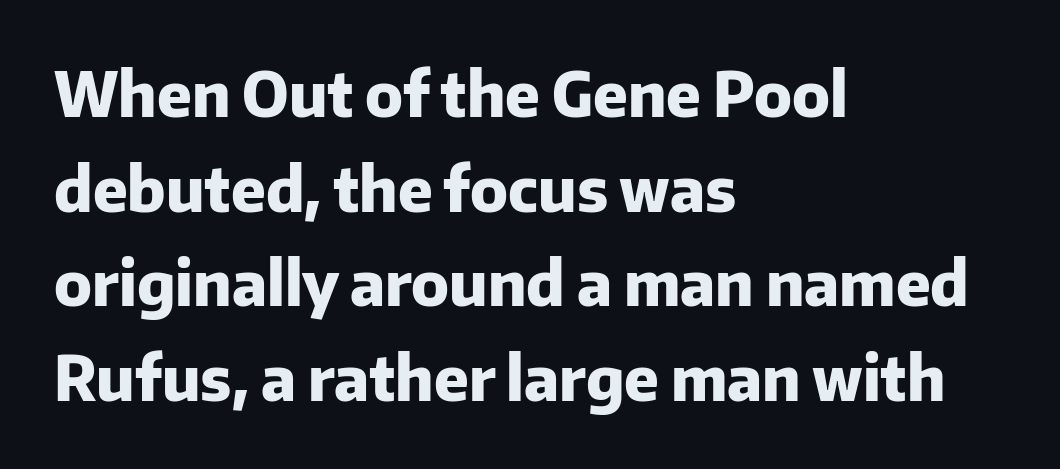
The letters advance in unequal steps, a hallmark of proportional type. The letterforms sit shoulder to shoulder at normal distance. Heavy, bold letterforms. In terms of posture, this sample is upright.
